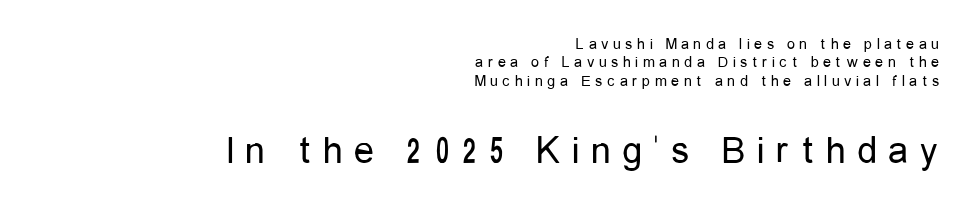
Q: Is the text bold? A: No.
Q: Is the text italic (slanted)? A: No, it is upright.
Q: Is the typeface a serif or a sans-serif typeface? A: Sans-serif.
Q: Is the text underlined? A: No.
Q: How is the paragraph aligned? A: Right-aligned.
Q: Is the spacing between letters normal or unusually wide? A: Unusually wide.
Q: Is the spacing between lines tight, normal or loose? A: Tight.
Q: Which block of text is set in a larger size, the first (top) or the second (bottom)? A: The second (bottom) one.
Q: Width (condensed, normal, or wide)? A: Condensed.
Q: Stroke contrast? A: Low.
Q: x-height? A: Medium.
Q: Monospaced? A: No.
